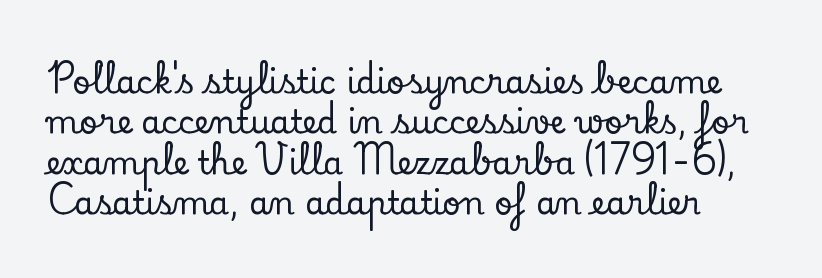
The image shows 32 px serif type, upright; set left-aligned, normal line spacing (1.26x), normal letter spacing, not underlined; low stroke contrast and a small x-height.
